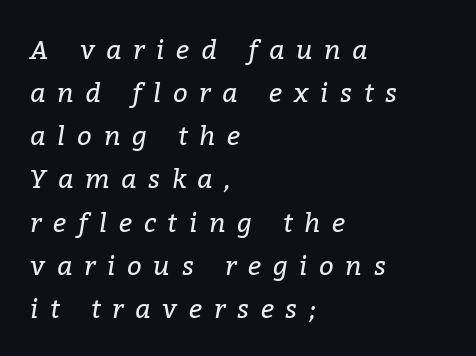
Bare-footed words on every line. The letters are spread apart with noticeably loose tracking. Stroke mass is kept to a normal reading level or below. Whoever set this chose a conventional vertical rhythm.
